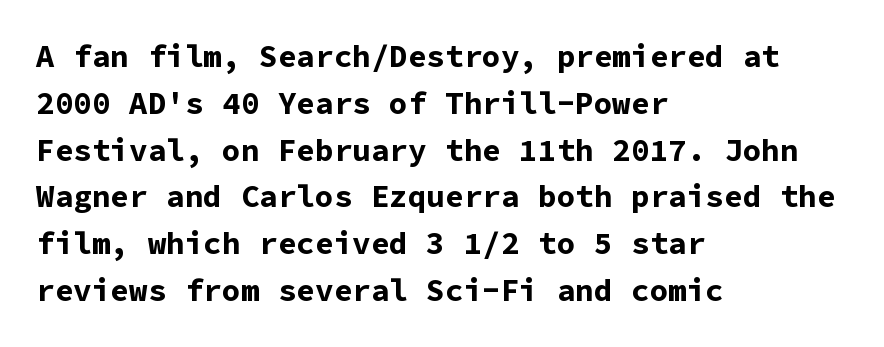
Quick note: underline off. Each glyph is drawn with heavy, bold strokes. A typesetter would call this monospace, since all characters share one set width. When letters stand straight like this, we call the style roman or upright. In terms of letterspacing, this is plain default setting. Every row of glyphs begins at an identical x-position on the left.
